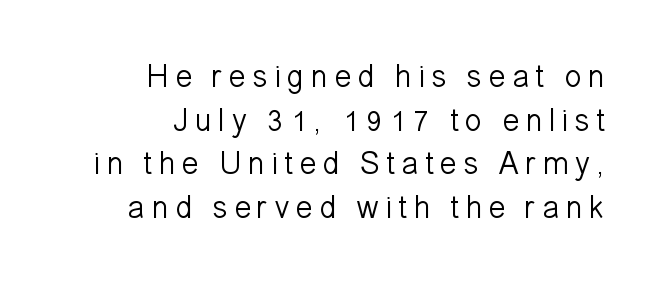
The letters advance in unequal steps, a hallmark of proportional type. The type family on display is of the sans-serif kind. Quick note: interline space is typical. Does the lettering tilt? It doesn't — this is upright. Has an underline been added? It has not. Horizontally, the lines are justified to the trailing edge only.
